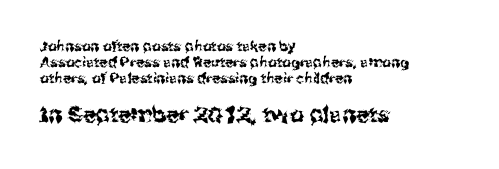
Q: Is the text italic (slanted)? A: No, it is upright.
Q: Is the text underlined? A: No.
Q: How is the paragraph aligned? A: Left-aligned.
Q: Is the spacing between letters normal or unusually wide? A: Normal.
Q: Is the spacing between lines tight, normal or loose? A: Tight.
Q: Which block of text is set in a larger size, the first (top) or the second (bottom)? A: The second (bottom) one.
